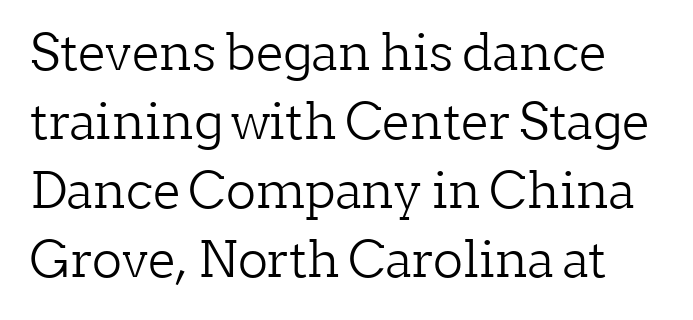
{"serif": "yes", "italic": "no", "bold": "no", "weight": "light", "width": "normal", "stroke_contrast": "low", "x_height": "medium", "monospaced": "no", "underline": "no", "line_spacing": "normal", "line_spacing_ratio": 1.38, "letter_spacing": "normal", "letter_spacing_em": 0.0, "glyph_px": 50}
